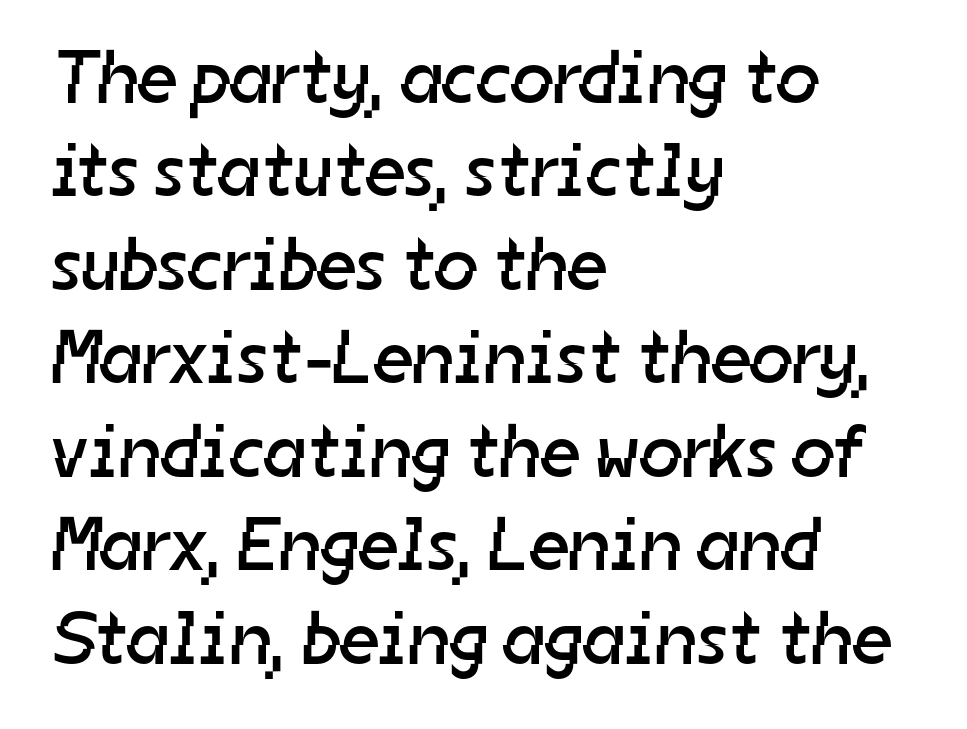
{"serif": "no", "bold": "no", "weight": "regular", "width": "normal", "stroke_contrast": "low", "x_height": "medium", "monospaced": "no", "underline": "no", "align": "left", "line_spacing_ratio": 1.23, "letter_spacing": "normal", "letter_spacing_em": 0.0, "glyph_px": 76}
